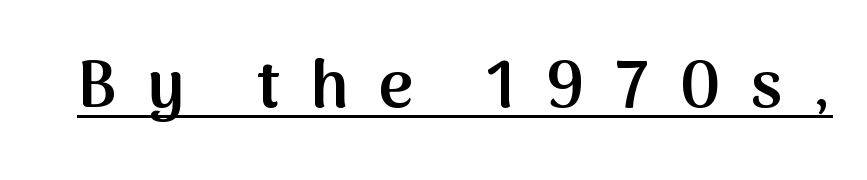
The image shows 67 px semibold sans-serif type, upright; set unusually wide letter spacing (+0.44 em), underlined; medium stroke contrast and a medium x-height.
